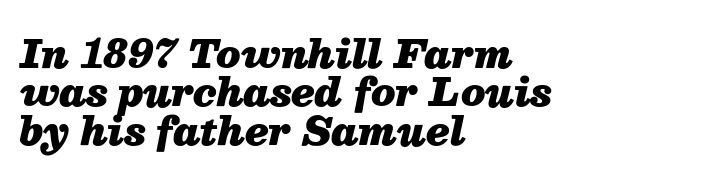
Italic: yes, the glyphs are oblique. Notice how descenders almost collide with the ascenders below — that's tight leading. If you drew a ruler down the left edge, every line would touch it. Note the varied advance widths — an 'i' is clearly narrower than an 'm'.
